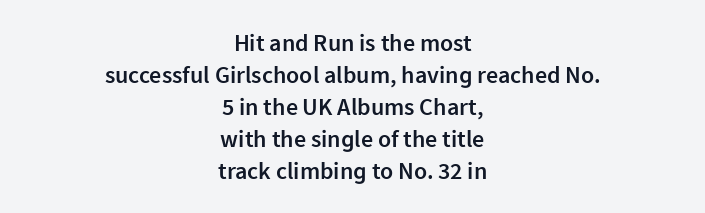
Visually the block forms a symmetrical silhouette, jagged on both flanks. Plain, unruled lines of type. Letter spacing: default. The lettering holds an erect, upright posture throughout.
